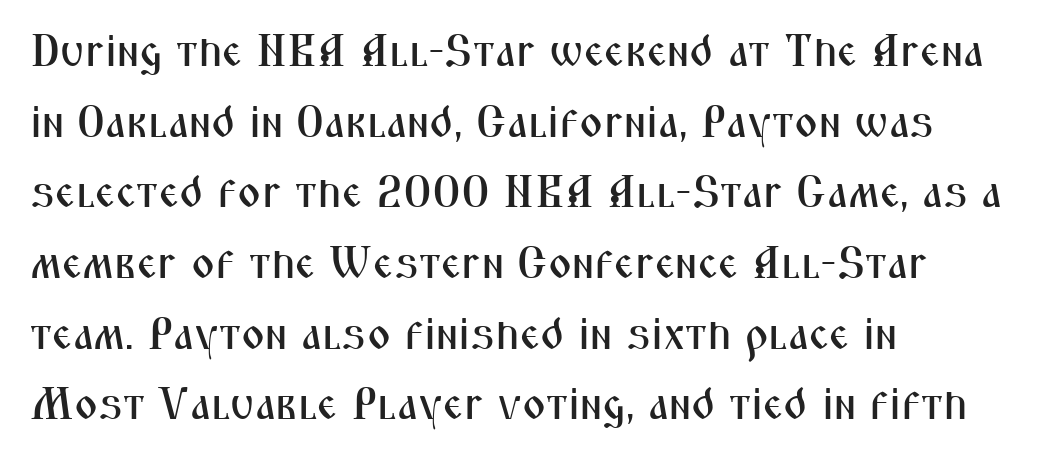
Line starts are locked; line ends wander. Each letter keeps its own natural width here, so spacing adapts to shape. In terms of leading, this rendering sits right in the middle. This rendering leaves character spacing at its baseline value. The string is rendered with underlining switched off.
